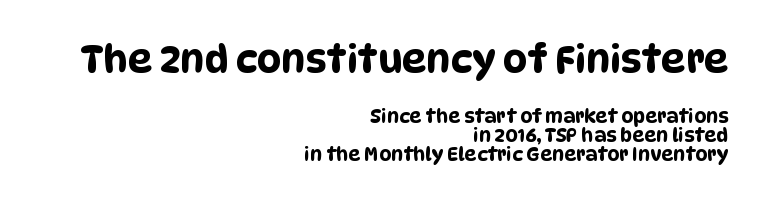
Anything drawn beneath the words? Only blank space. Varying glyph widths throughout — classic text-font behaviour. The leading is snug, giving the passage a crowded texture. What stands out about the letter spacing? Nothing — it is the standard amount. Line ends are locked; line starts wander.
